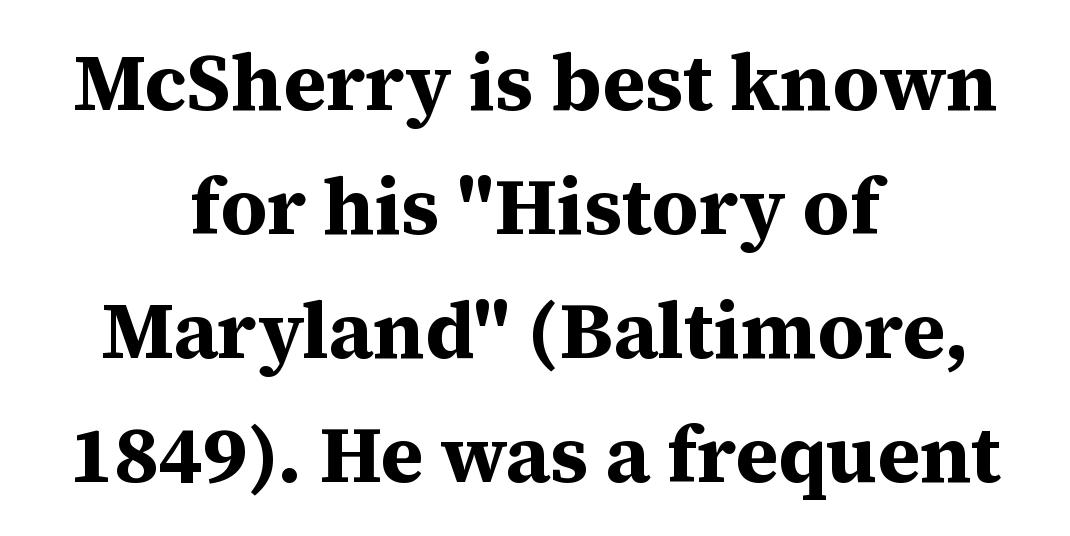
Q: Is the text bold? A: Yes.
Q: Is the text italic (slanted)? A: No, it is upright.
Q: Is the typeface a serif or a sans-serif typeface? A: Serif.
Q: Is the text underlined? A: No.
Q: How is the paragraph aligned? A: Centered.
Q: Is the spacing between letters normal or unusually wide? A: Normal.
Q: Is the spacing between lines tight, normal or loose? A: Normal.
Q: Width (condensed, normal, or wide)? A: Normal.
Q: Stroke contrast? A: Medium.
Q: x-height? A: Medium.
Q: Monospaced? A: No.
